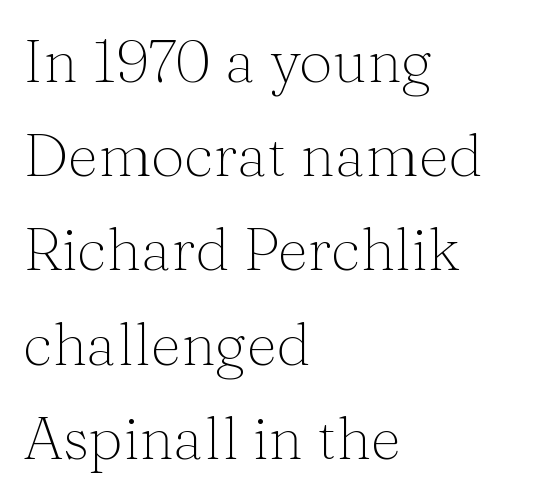
Q: Is the text bold? A: No.
Q: Is the text italic (slanted)? A: No, it is upright.
Q: Is the typeface a serif or a sans-serif typeface? A: Serif.
Q: Is the text underlined? A: No.
Q: How is the paragraph aligned? A: Left-aligned.
Q: Is the spacing between letters normal or unusually wide? A: Normal.
Q: Is the spacing between lines tight, normal or loose? A: Normal.
Q: Width (condensed, normal, or wide)? A: Normal.
Q: Stroke contrast? A: Medium.
Q: x-height? A: Medium.
Q: Monospaced? A: No.
